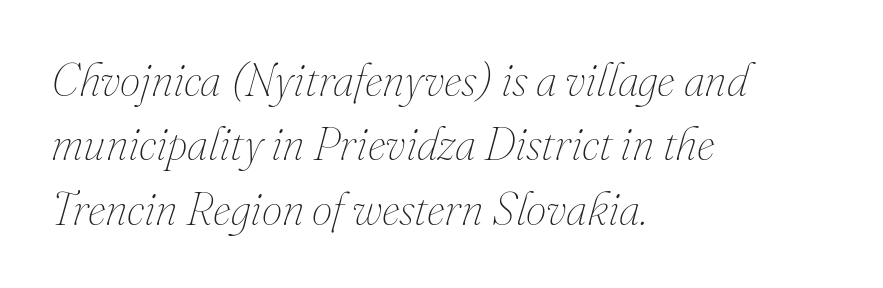
Vertical stems look standard width or narrower in stroke. The horizontal fit of the characters is conventional and even. Honestly, there is no underline to notice here at all. The space between consecutive lines is moderate. Designer's note — italics engaged.
